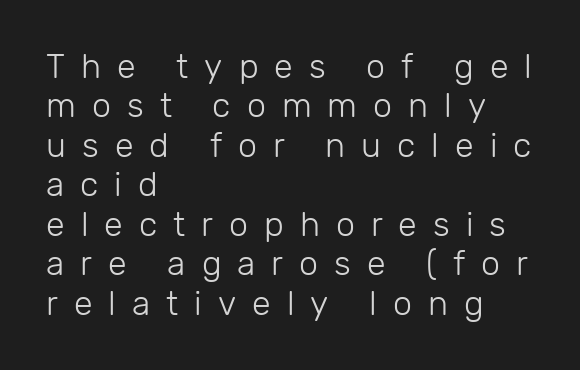
{"serif": "no", "italic": "no", "bold": "no", "weight": "light", "width": "normal", "stroke_contrast": "low", "x_height": "medium", "monospaced": "no", "underline": "no", "align": "left", "line_spacing_ratio": 1.16, "letter_spacing": "wide", "letter_spacing_em": 0.47, "glyph_px": 34}
